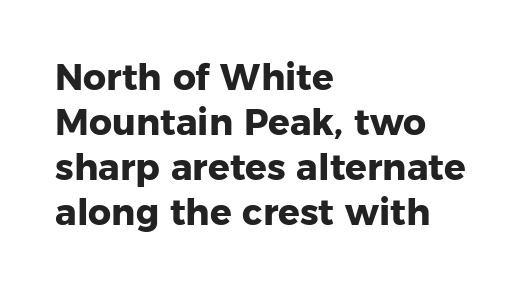
Q: Is the text bold? A: Yes.
Q: Is the text italic (slanted)? A: No, it is upright.
Q: Is the typeface a serif or a sans-serif typeface? A: Sans-serif.
Q: Is the text underlined? A: No.
Q: How is the paragraph aligned? A: Left-aligned.
Q: Is the spacing between letters normal or unusually wide? A: Normal.
Q: Is the spacing between lines tight, normal or loose? A: Normal.
Q: Width (condensed, normal, or wide)? A: Normal.
Q: Stroke contrast? A: Low.
Q: x-height? A: Medium.
Q: Monospaced? A: No.
